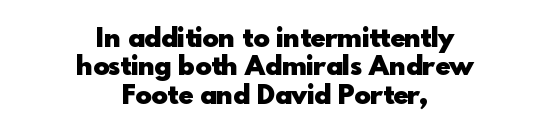
Q: Is the text bold? A: Yes.
Q: Is the text italic (slanted)? A: No, it is upright.
Q: Is the text underlined? A: No.
Q: How is the paragraph aligned? A: Centered.
Q: Is the spacing between letters normal or unusually wide? A: Normal.
Q: Is the spacing between lines tight, normal or loose? A: Tight.
